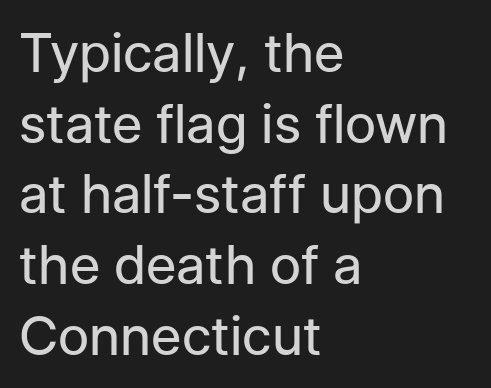
The image shows 54 px regular-weight sans-serif type, upright; set left-aligned, normal line spacing (1.31x), normal letter spacing, not underlined; low stroke contrast and a medium x-height.
